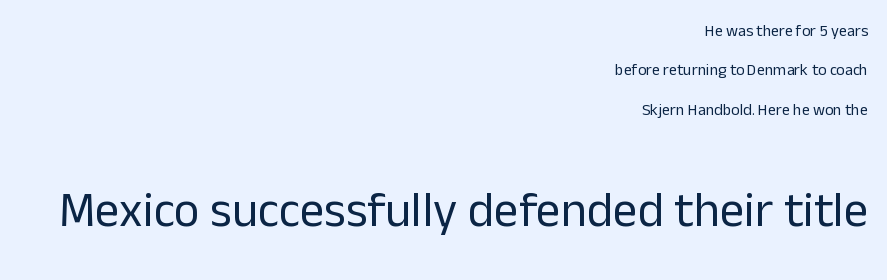
The image shows 49 px regular-weight sans-serif type, upright; set right-aligned, loose line spacing (2.46x), normal letter spacing, not underlined; the second (bottom) block is 3.06x larger; low stroke contrast and a medium x-height.
